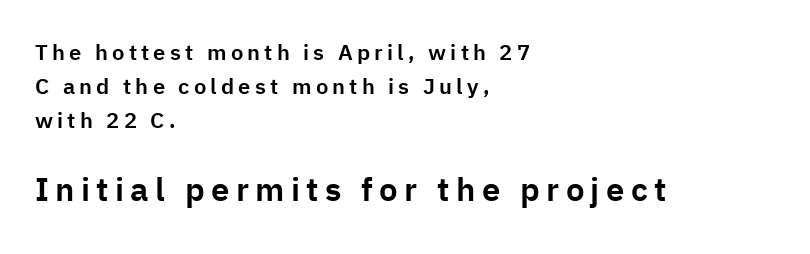
{"serif": "no", "italic": "no", "width": "normal", "stroke_contrast": "low", "x_height": "medium", "monospaced": "no", "underline": "no", "align": "left", "line_spacing": "normal", "line_spacing_ratio": 1.55, "larger_block": "second", "size_ratio": 1.5, "glyph_px": 33}
